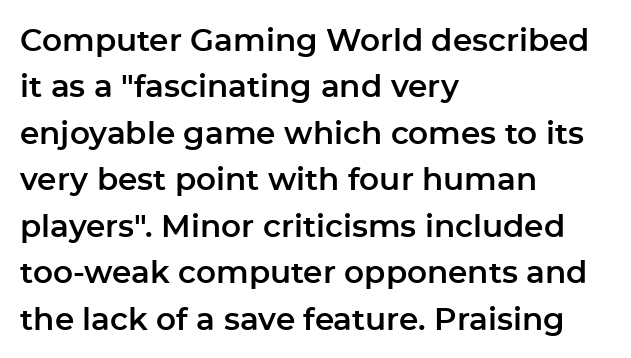
Q: Is the text italic (slanted)? A: No, it is upright.
Q: Is the typeface a serif or a sans-serif typeface? A: Sans-serif.
Q: Is the text underlined? A: No.
Q: How is the paragraph aligned? A: Left-aligned.
Q: Is the spacing between letters normal or unusually wide? A: Normal.
Q: Is the spacing between lines tight, normal or loose? A: Normal.
Q: Width (condensed, normal, or wide)? A: Normal.
Q: Stroke contrast? A: Low.
Q: x-height? A: Medium.
Q: Monospaced? A: No.
